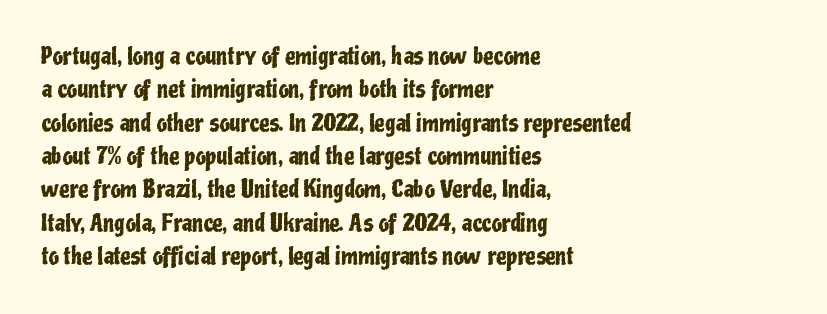
The rendering uses a moderate line-height, typical for paragraphs. These lines were composed using upright roman letters. The gaps between neighbouring characters are ordinary and unremarkable. Has an underline been added? It has not. Line starts are locked; line ends wander.
